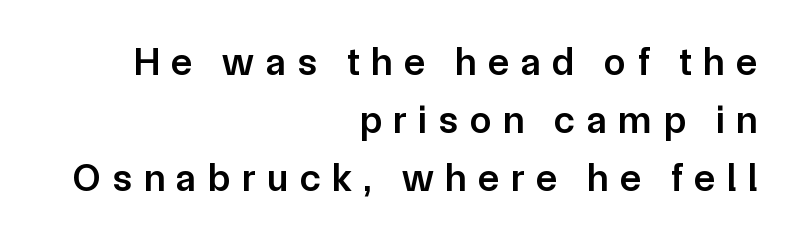
Q: Is the text bold? A: Semi-bold.
Q: Is the text italic (slanted)? A: No, it is upright.
Q: Is the typeface a serif or a sans-serif typeface? A: Sans-serif.
Q: Is the text underlined? A: No.
Q: How is the paragraph aligned? A: Right-aligned.
Q: Is the spacing between letters normal or unusually wide? A: Unusually wide.
Q: Is the spacing between lines tight, normal or loose? A: Normal.
Q: Width (condensed, normal, or wide)? A: Normal.
Q: Stroke contrast? A: Low.
Q: x-height? A: Medium.
Q: Monospaced? A: No.
